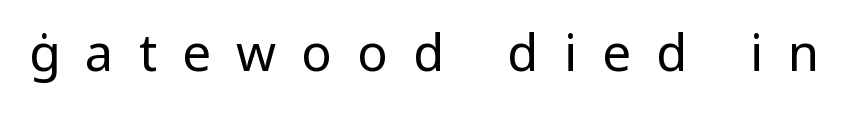
The typeface chosen for these lines omits serifs. The characters are drawn with everyday or finer stroke widths. Vertical strokes here are truly vertical. The passage shown has open, widely tracked lettering throughout. Rule under the text: the space is simply empty. These lines are rendered in a variable-pitch font.
